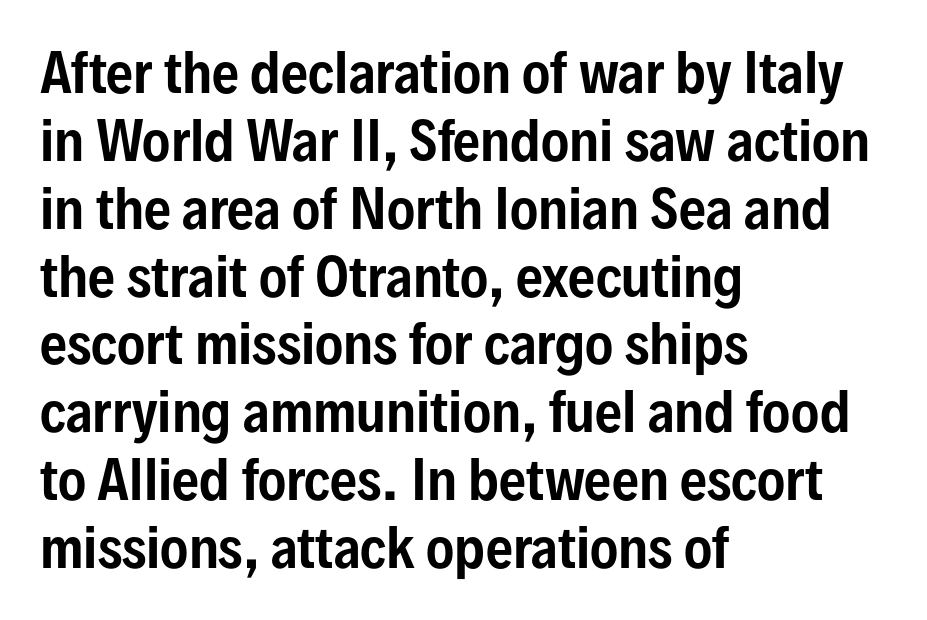
The designer went with a sans here, leaving each stem footless. Do the characters align in a grid? No, the font is proportional. Leading matches the norm, producing a regular column. The passage is arranged the way most books set body copy — flush left.
